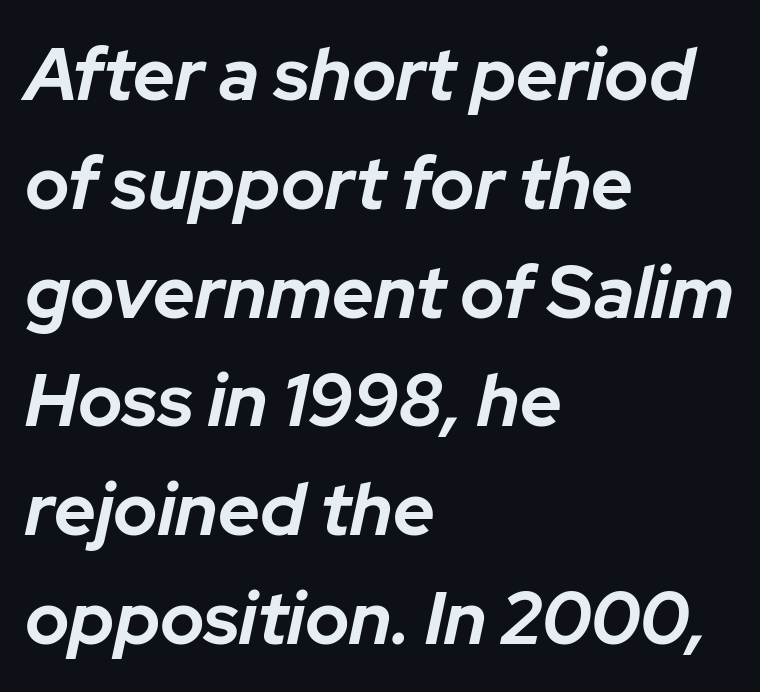
Q: Is the text bold? A: Yes.
Q: Is the text italic (slanted)? A: Yes, it leans right by about 12 degrees.
Q: Is the text underlined? A: No.
Q: How is the paragraph aligned? A: Left-aligned.
Q: Is the spacing between letters normal or unusually wide? A: Normal.
Q: Is the spacing between lines tight, normal or loose? A: Normal.
Q: Width (condensed, normal, or wide)? A: Normal.
Q: Stroke contrast? A: Low.
Q: x-height? A: Medium.
Q: Monospaced? A: No.
